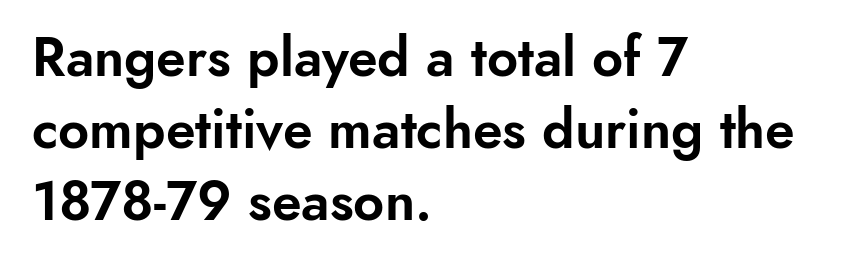
{"serif": "no", "italic": "no", "width": "normal", "stroke_contrast": "low", "x_height": "small", "monospaced": "no", "underline": "no", "align": "left", "line_spacing": "normal", "line_spacing_ratio": 1.33, "letter_spacing": "normal", "letter_spacing_em": 0.0, "glyph_px": 54}
